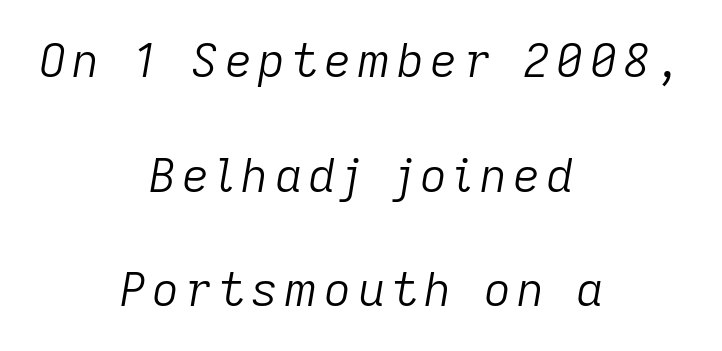
{"italic": "yes", "lean": "right", "slant_degrees": 9, "bold": "no", "weight": "light", "width": "normal", "stroke_contrast": "low", "x_height": "medium", "monospaced": "no", "underline": "no", "align": "center", "line_spacing": "loose", "line_spacing_ratio": 2.44, "glyph_px": 47}
